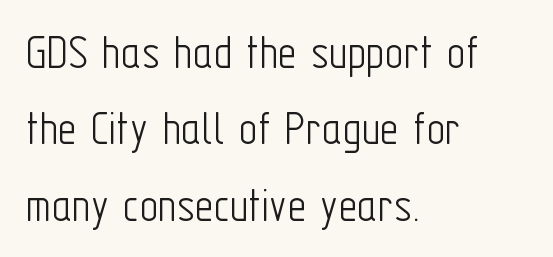
The baseline area is clear. This block has exactly the height ordinary leading produces. The lettering holds an erect, upright posture throughout. Here the designer chose a conventional face with non-uniform glyph widths.
